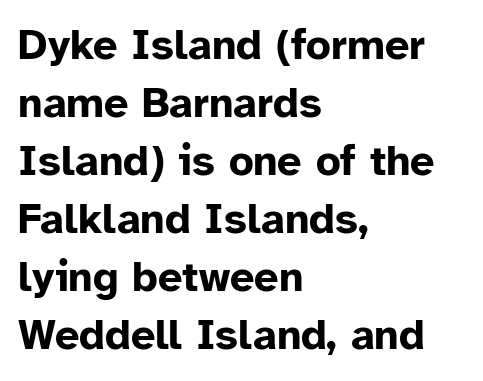
Q: Is the text bold? A: Yes.
Q: Is the text italic (slanted)? A: No, it is upright.
Q: Is the typeface a serif or a sans-serif typeface? A: Sans-serif.
Q: Is the text underlined? A: No.
Q: How is the paragraph aligned? A: Left-aligned.
Q: Is the spacing between letters normal or unusually wide? A: Normal.
Q: Is the spacing between lines tight, normal or loose? A: Normal.
Q: Width (condensed, normal, or wide)? A: Normal.
Q: Stroke contrast? A: Low.
Q: x-height? A: Medium.
Q: Monospaced? A: No.
